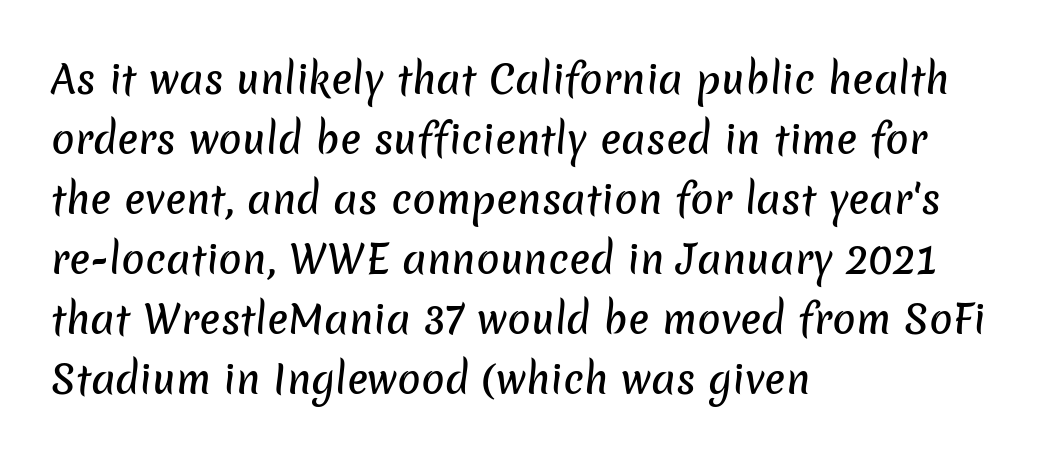
Q: Is the typeface a serif or a sans-serif typeface? A: Sans-serif.
Q: Is the text underlined? A: No.
Q: How is the paragraph aligned? A: Left-aligned.
Q: Is the spacing between letters normal or unusually wide? A: Normal.
Q: Is the spacing between lines tight, normal or loose? A: Normal.
Q: Width (condensed, normal, or wide)? A: Normal.
Q: Stroke contrast? A: Low.
Q: x-height? A: Medium.
Q: Monospaced? A: No.
